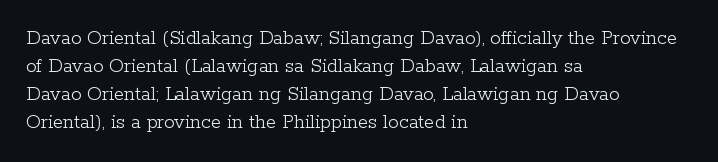
Visually the block forms a straight wall on the left and a jagged coastline on the right. Style check: upright. Bold? No — there's no thickening of the strokes. Notice how descenders clear the ascenders below comfortably — that's standard leading. Each word holds together tightly as a unit, with standard inter-letter gaps.
